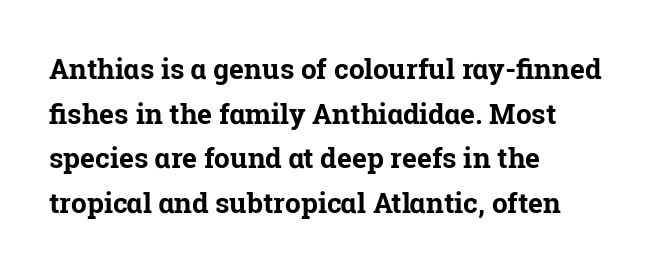
{"serif": "yes", "italic": "no", "bold": "yes", "weight": "bold", "width": "normal", "stroke_contrast": "low", "x_height": "medium", "monospaced": "no", "underline": "no", "align": "left", "line_spacing": "normal", "line_spacing_ratio": 1.59, "letter_spacing": "normal", "letter_spacing_em": 0.0, "glyph_px": 28}
